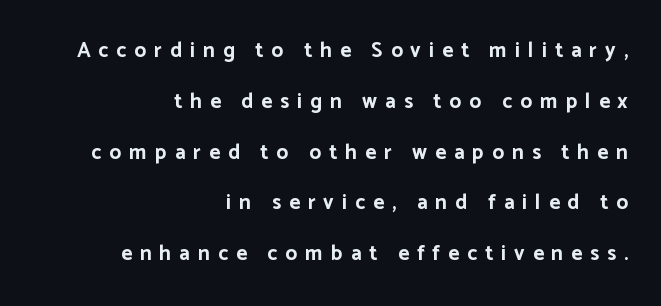
Airy leading. Caption: expanded tracking, letters set apart. Caption: multi-line text, flush right, ragged left. Letters rest on an invisible, unmarked baseline. As a designer I'd log this as weight 700, bold. Designer's note — italics off, roman on.
